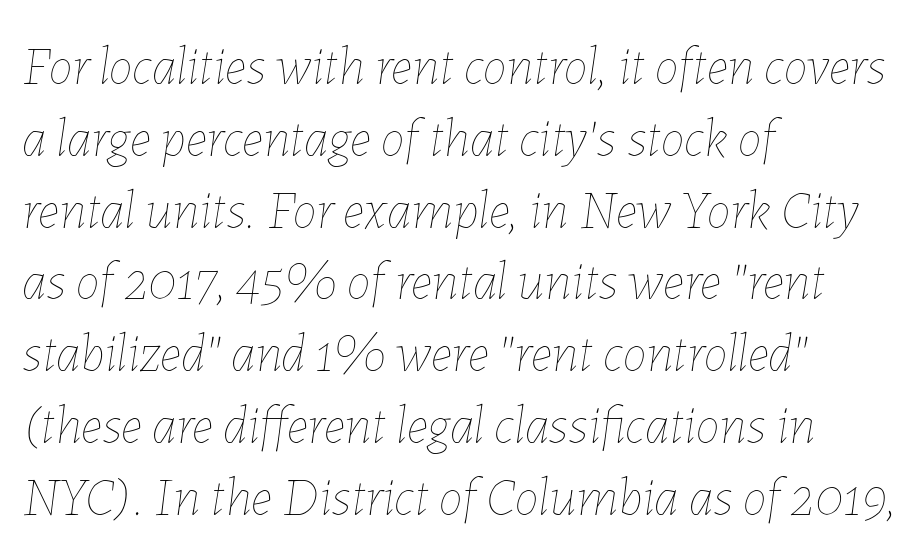
{"italic": "yes", "lean": "right", "slant_degrees": 7, "bold": "no", "weight": "thin", "width": "normal", "stroke_contrast": "low", "x_height": "medium", "monospaced": "no", "underline": "no", "align": "left", "line_spacing": "normal", "line_spacing_ratio": 1.33, "letter_spacing": "normal", "letter_spacing_em": 0.0, "glyph_px": 54}
